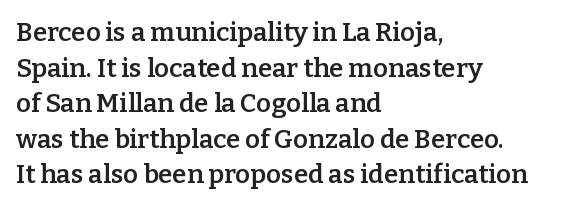
The image shows 26 px text type, upright; set left-aligned, normal line spacing (1.37x), normal letter spacing, not underlined.
